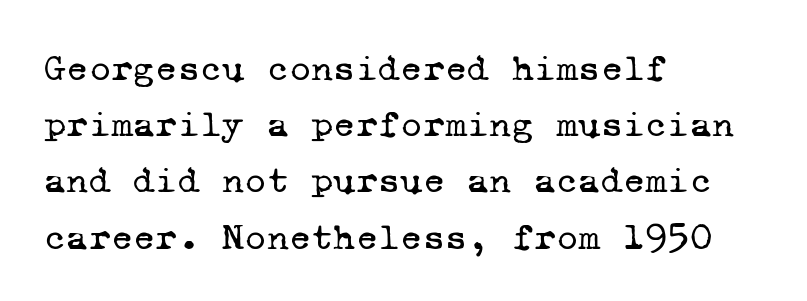
The image shows 38 px regular-weight serif type, monospaced; set left-aligned, normal line spacing (1.48x), normal letter spacing, not underlined; low stroke contrast and a medium x-height.
